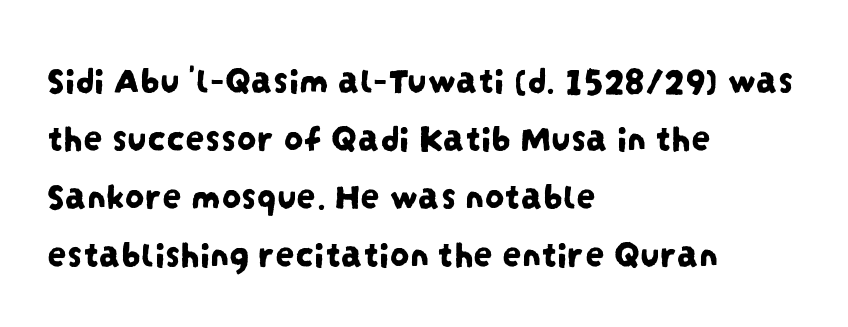
Q: Is the typeface a serif or a sans-serif typeface? A: Sans-serif.
Q: Is the text underlined? A: No.
Q: How is the paragraph aligned? A: Left-aligned.
Q: Is the spacing between letters normal or unusually wide? A: Normal.
Q: Is the spacing between lines tight, normal or loose? A: Normal.
Q: Width (condensed, normal, or wide)? A: Condensed.
Q: Stroke contrast? A: Low.
Q: x-height? A: Large.
Q: Monospaced? A: No.
